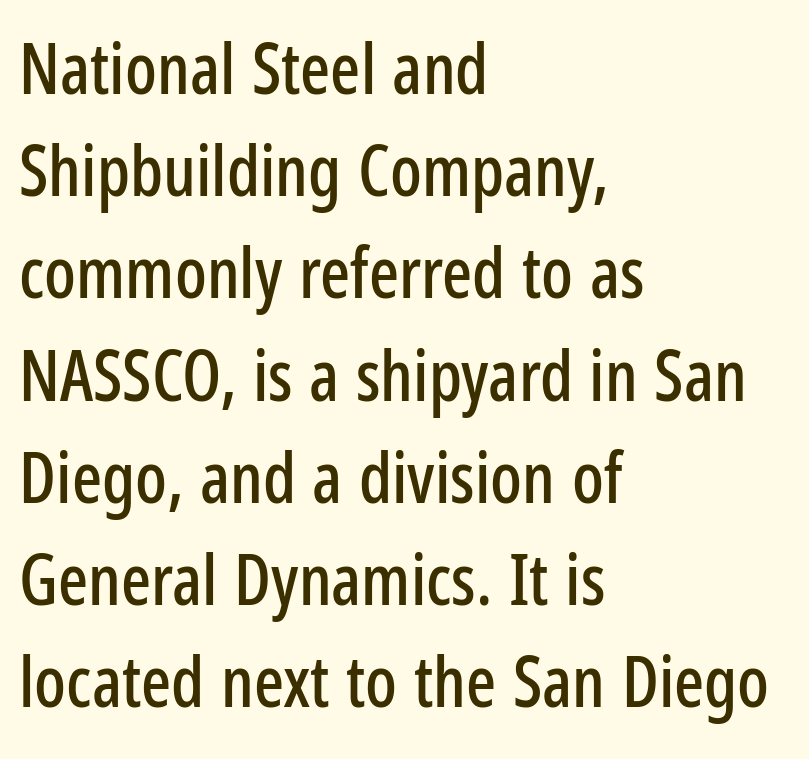
Q: Is the text italic (slanted)? A: No, it is upright.
Q: Is the typeface a serif or a sans-serif typeface? A: Sans-serif.
Q: Is the text underlined? A: No.
Q: How is the paragraph aligned? A: Left-aligned.
Q: Is the spacing between letters normal or unusually wide? A: Normal.
Q: Is the spacing between lines tight, normal or loose? A: Normal.
Q: Width (condensed, normal, or wide)? A: Condensed.
Q: Stroke contrast? A: Low.
Q: x-height? A: Medium.
Q: Monospaced? A: No.
